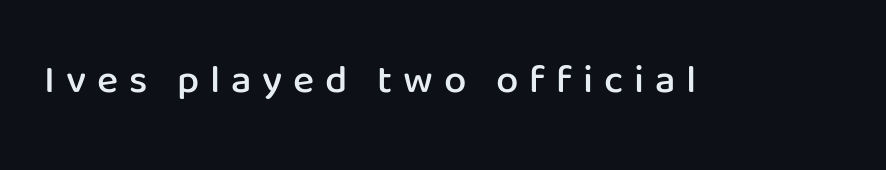
The image shows 40 px semibold sans-serif type, upright; set unusually wide letter spacing (+0.27 em), not underlined; low stroke contrast and a medium x-height.
